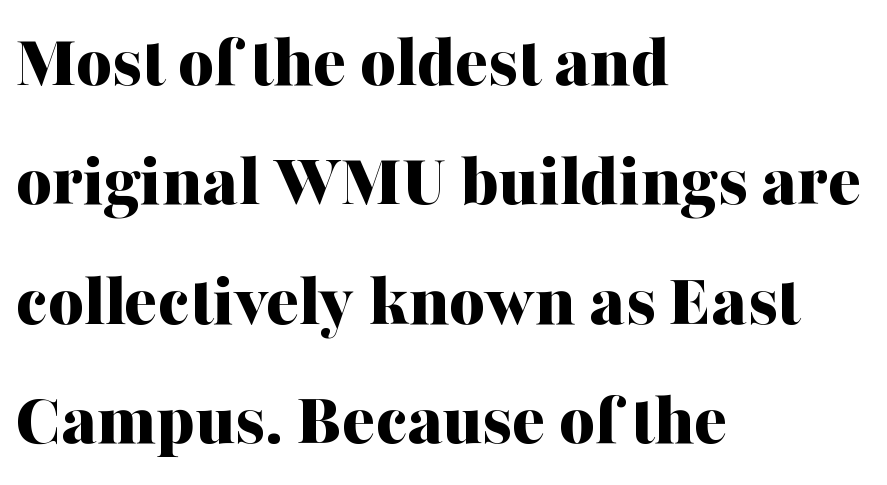
The space beneath each line is pristine and unruled. Letter spacing: default. In CSS terms this would be text-align: left. Whoever set this chose a conventional vertical rhythm.
